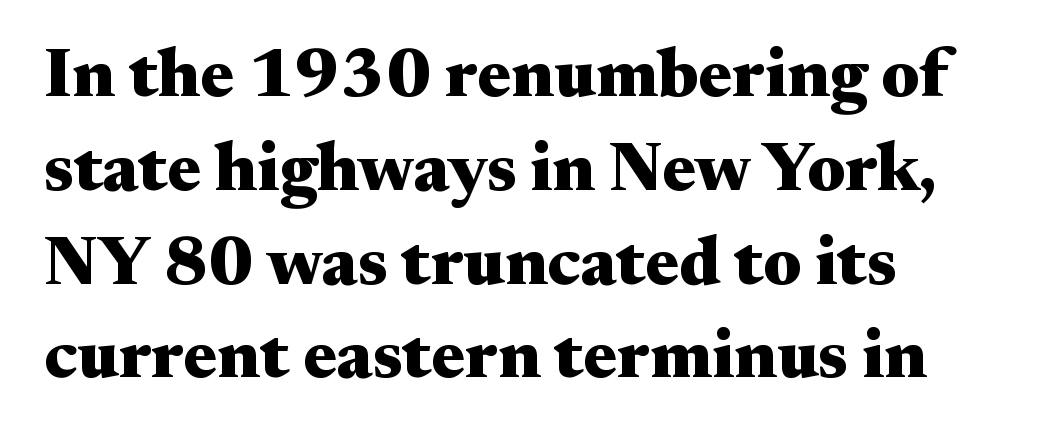
{"serif": "yes", "italic": "no", "bold": "yes", "weight": "heavy", "width": "wide", "stroke_contrast": "medium", "x_height": "small", "monospaced": "no", "underline": "no", "align": "left", "line_spacing": "normal", "line_spacing_ratio": 1.34, "letter_spacing": "normal", "letter_spacing_em": 0.0, "glyph_px": 70}
